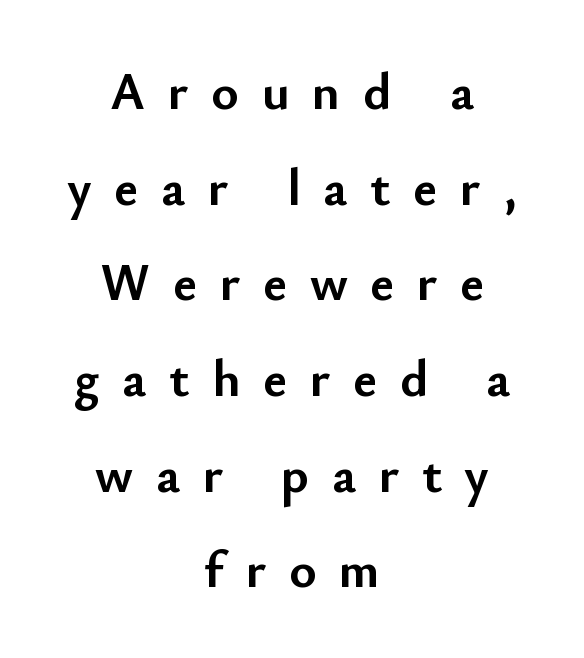
Bold? Absolutely — the strokes are thick and heavy. Here the designer chose a conventional face with non-uniform glyph widths. No word sits above an underline. Spacing between characters has been opened up far beyond the box default. Grotesque or geometric, the face here clearly has no serifs. The letters stand upright; this is a roman face.
